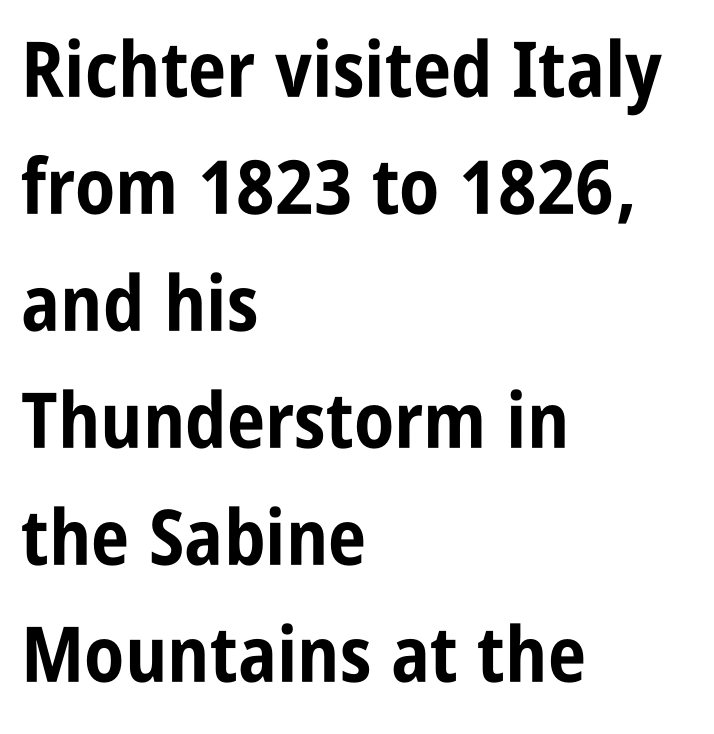
{"serif": "no", "italic": "no", "bold": "yes", "weight": "bold", "width": "condensed", "stroke_contrast": "low", "x_height": "large", "monospaced": "no", "underline": "no", "align": "left", "line_spacing": "normal", "line_spacing_ratio": 1.52, "letter_spacing": "normal", "letter_spacing_em": 0.0, "glyph_px": 77}
